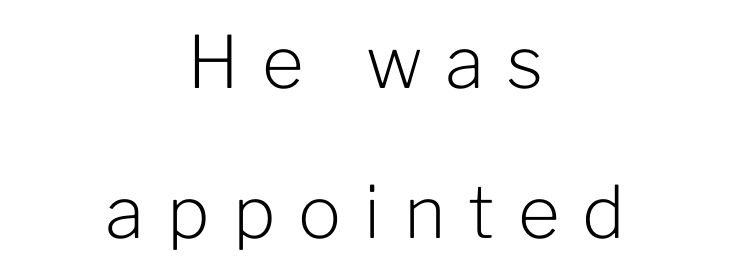
How would I describe the line gaps? Wide and relaxed. Is the block centered? Yes — each line is placed symmetrically about the middle. Counters stay open thanks to moderate or lighter strokes. Has an underline been added? It has not.
